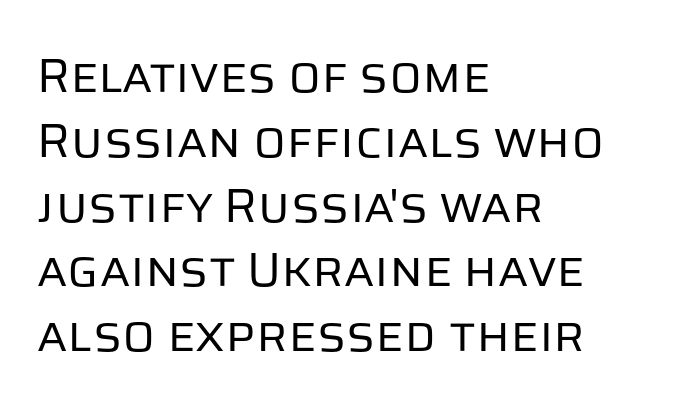
The image shows 48 px regular-weight sans-serif type, upright; set left-aligned, normal line spacing (1.35x), normal letter spacing, not underlined; low stroke contrast and a large x-height.
